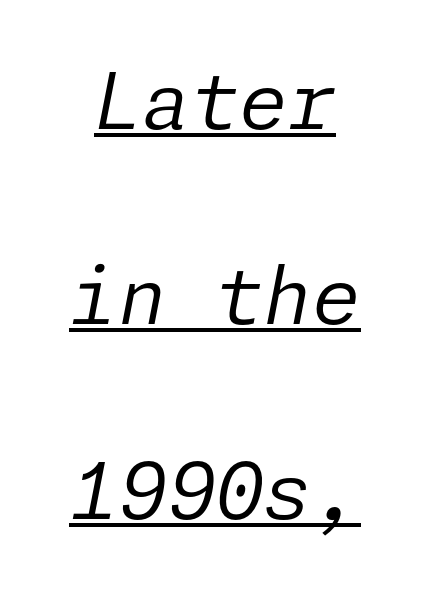
Q: Is the text bold? A: No.
Q: Is the text italic (slanted)? A: Yes, it leans right by about 11 degrees.
Q: Is the text underlined? A: Yes.
Q: Is the spacing between letters normal or unusually wide? A: Normal.
Q: Is the spacing between lines tight, normal or loose? A: Loose.
Q: Width (condensed, normal, or wide)? A: Normal.
Q: Stroke contrast? A: Low.
Q: x-height? A: Medium.
